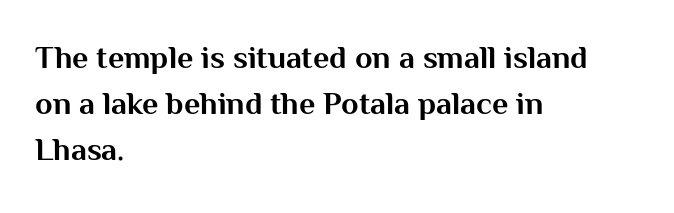
{"serif": "no", "italic": "no", "bold": "yes", "weight": "bold", "width": "normal", "stroke_contrast": "medium", "x_height": "medium", "monospaced": "no", "underline": "no", "align": "left", "line_spacing": "normal", "line_spacing_ratio": 1.43, "letter_spacing": "normal", "letter_spacing_em": 0.0, "glyph_px": 32}
